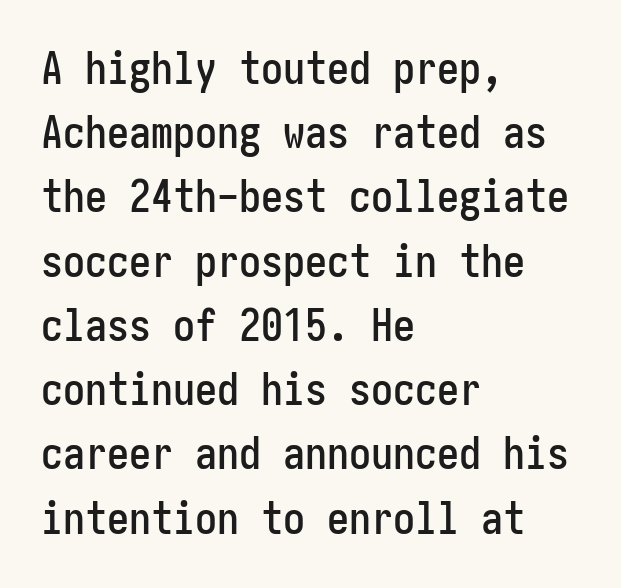
A bare baseline throughout the passage. This sample uses an upright cut, with every glyph sitting square on the baseline. Leading: standard. Observe the absence of serifs on each vertical stroke in this sample. The letterforms sit shoulder to shoulder at normal distance. The ragged edge is on the right, which tells us the setting is flush left.
